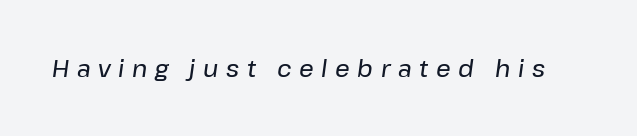
Only glyphs here, with clear space below each row. Posture: slanted. The letters are spread apart with noticeably loose tracking.
